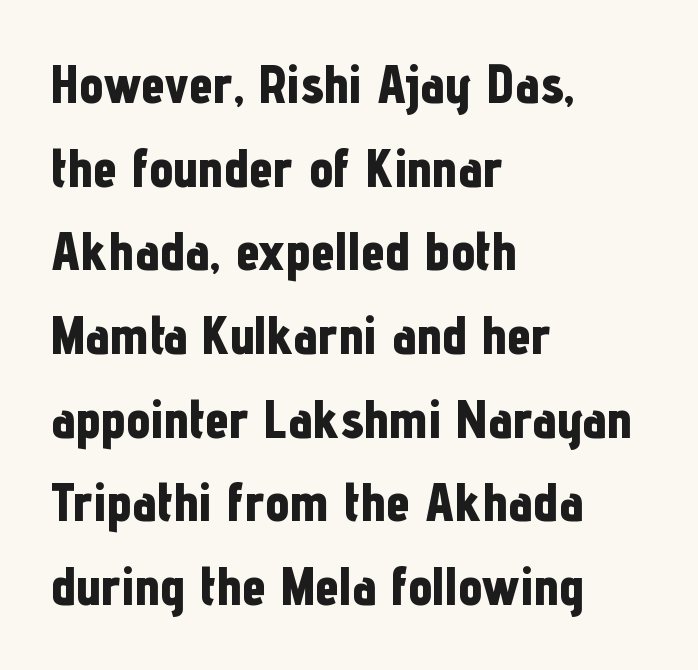
The image shows 54 px bold, condensed sans-serif type, upright; set left-aligned, normal line spacing (1.55x), normal letter spacing, not underlined; low stroke contrast and a medium x-height.
